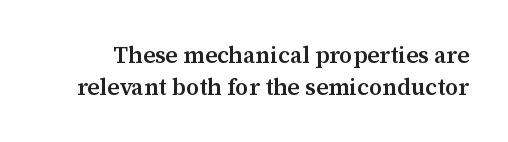
The image shows 23 px text type, upright; set normal line spacing (1.38x), normal letter spacing, not underlined.
